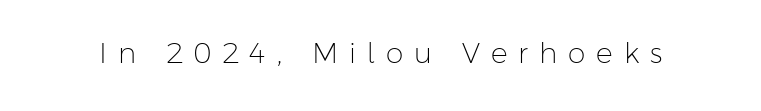
Q: Is the text bold? A: No.
Q: Is the text italic (slanted)? A: No, it is upright.
Q: Is the typeface a serif or a sans-serif typeface? A: Sans-serif.
Q: Is the text underlined? A: No.
Q: Is the spacing between letters normal or unusually wide? A: Unusually wide.
Q: Width (condensed, normal, or wide)? A: Normal.
Q: Stroke contrast? A: Low.
Q: x-height? A: Medium.
Q: Monospaced? A: No.
